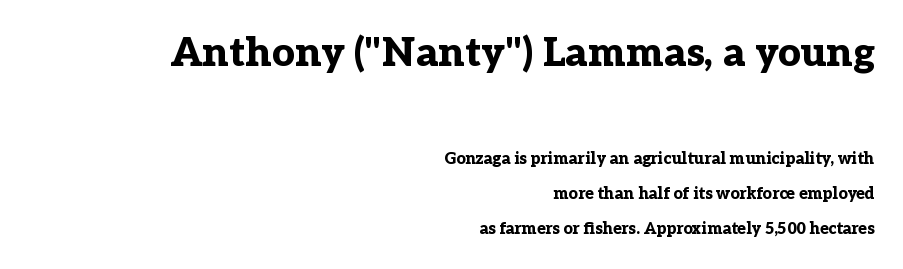
A typesetter would call this proportional, since set widths differ per character. This is heavy type, rendered in bold. The words here are not underlined. The typography opts for an upright posture over an oblique one. Short and long lines alike share a common ending point at right.
